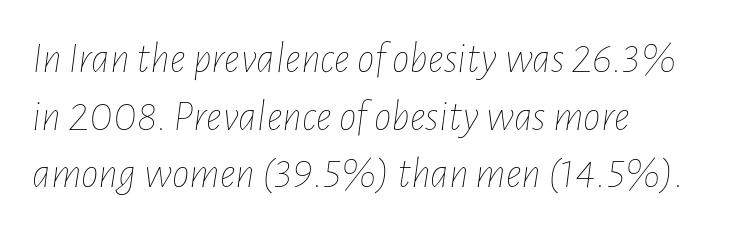
The image shows 44 px thin, condensed type, italic (leaning right); set left-aligned, normal line spacing (1.31x), normal letter spacing, not underlined; low stroke contrast and a medium x-height.
